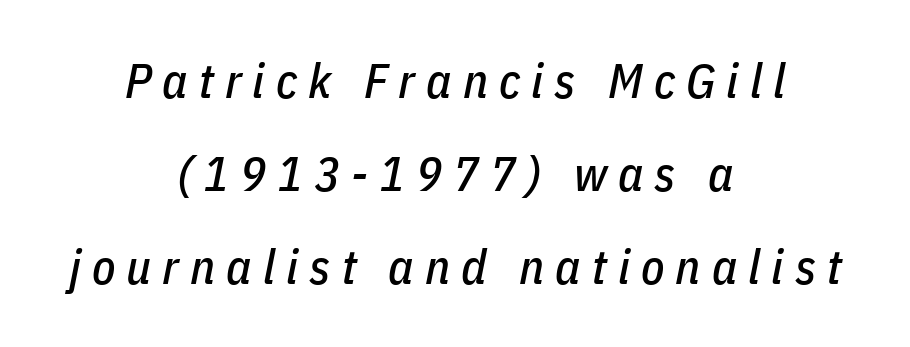
{"italic": "yes", "lean": "right", "slant_degrees": 11, "width": "condensed", "stroke_contrast": "low", "x_height": "medium", "monospaced": "no", "underline": "no", "align": "center", "line_spacing": "loose", "line_spacing_ratio": 1.94, "letter_spacing": "wide", "letter_spacing_em": 0.23, "glyph_px": 48}
